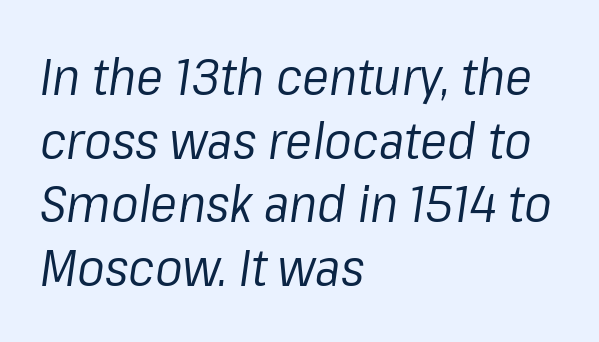
Q: Is the text bold? A: No.
Q: Is the text italic (slanted)? A: Yes, it leans right by about 8 degrees.
Q: Is the text underlined? A: No.
Q: How is the paragraph aligned? A: Left-aligned.
Q: Is the spacing between letters normal or unusually wide? A: Normal.
Q: Is the spacing between lines tight, normal or loose? A: Normal.
Q: Width (condensed, normal, or wide)? A: Normal.
Q: Stroke contrast? A: Low.
Q: x-height? A: Medium.
Q: Monospaced? A: No.
